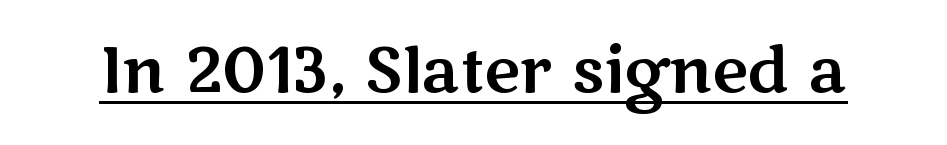
Q: Is the text italic (slanted)? A: No, it is upright.
Q: Is the typeface a serif or a sans-serif typeface? A: Sans-serif.
Q: Is the text underlined? A: Yes.
Q: Is the spacing between letters normal or unusually wide? A: Normal.
Q: Width (condensed, normal, or wide)? A: Wide.
Q: Stroke contrast? A: Medium.
Q: x-height? A: Medium.
Q: Monospaced? A: No.
